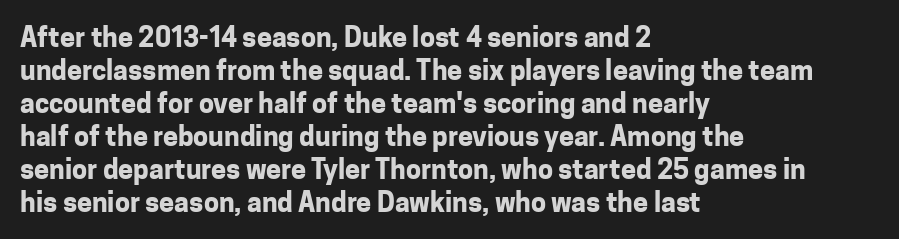
Words float on clear page, feet unadorned. Does the lettering tilt? It doesn't — this is upright. Visually the block forms a straight wall on the left and a jagged coastline on the right. These words are printed bold, with thick strokes throughout. Characters follow at the spacing the type designer built in.
